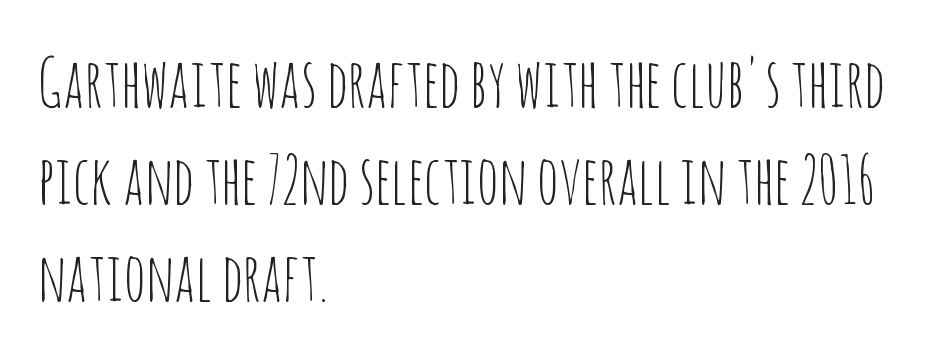
Caption: standard tracking, unaltered. Compared with typical paragraphs, the rows here are spaced about the same. The letters stand upright; this is a roman face. Visually the block forms a straight wall on the left and a jagged coastline on the right. No word sits above an underline.
